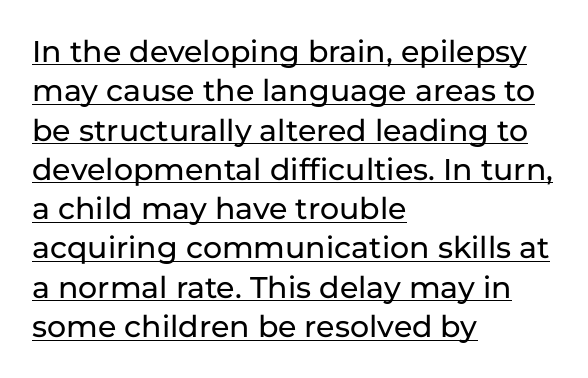
Q: Is the text italic (slanted)? A: No, it is upright.
Q: Is the typeface a serif or a sans-serif typeface? A: Sans-serif.
Q: Is the text underlined? A: Yes.
Q: How is the paragraph aligned? A: Left-aligned.
Q: Is the spacing between letters normal or unusually wide? A: Normal.
Q: Is the spacing between lines tight, normal or loose? A: Normal.
Q: Width (condensed, normal, or wide)? A: Normal.
Q: Stroke contrast? A: Low.
Q: x-height? A: Medium.
Q: Monospaced? A: No.
